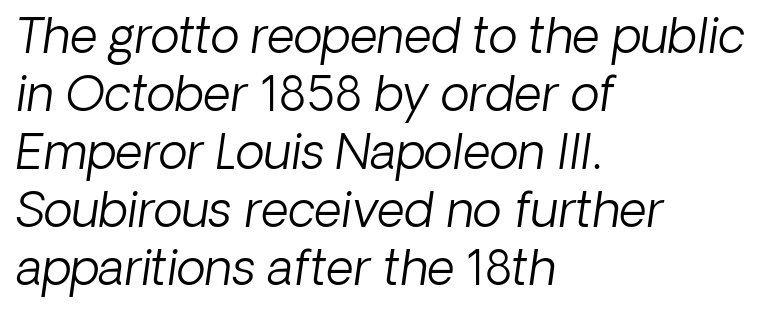
Do the characters align in a grid? No, the font is proportional. The typesetter chose a ragged-right arrangement here. Clear beneath every line of the passage. Designer's note — italics engaged. You could call the tracking neutral — neither tight nor loose. Each stroke keeps to a modest, everyday thickness or less.
